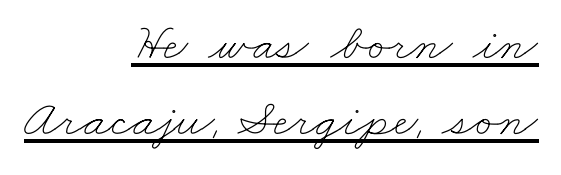
Q: Is the text bold? A: No.
Q: Is the text underlined? A: Yes.
Q: How is the paragraph aligned? A: Right-aligned.
Q: Is the spacing between letters normal or unusually wide? A: Normal.
Q: Is the spacing between lines tight, normal or loose? A: Normal.
Q: Width (condensed, normal, or wide)? A: Wide.
Q: Stroke contrast? A: Low.
Q: x-height? A: Small.
Q: Monospaced? A: No.
